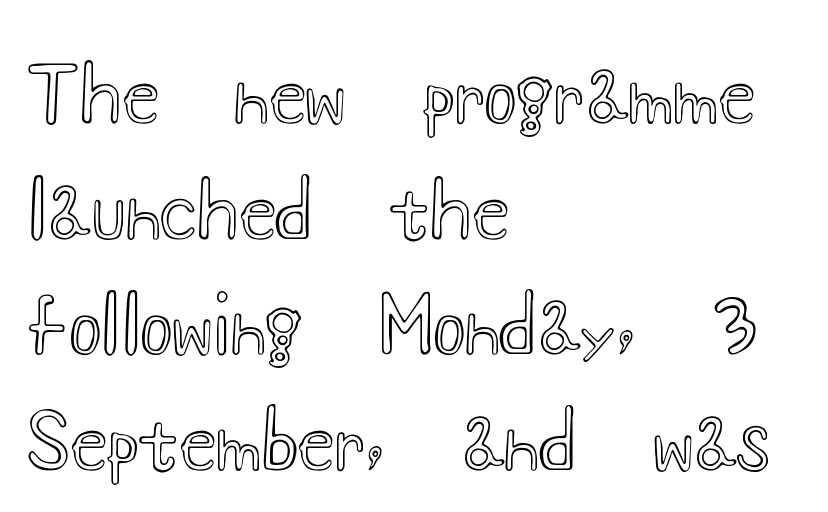
Q: Is the text italic (slanted)? A: No, it is upright.
Q: Is the text underlined? A: No.
Q: How is the paragraph aligned? A: Left-aligned.
Q: Is the spacing between letters normal or unusually wide? A: Normal.
Q: Is the spacing between lines tight, normal or loose? A: Normal.
Q: Width (condensed, normal, or wide)? A: Wide.
Q: x-height? A: Small.
Q: Monospaced? A: No.
